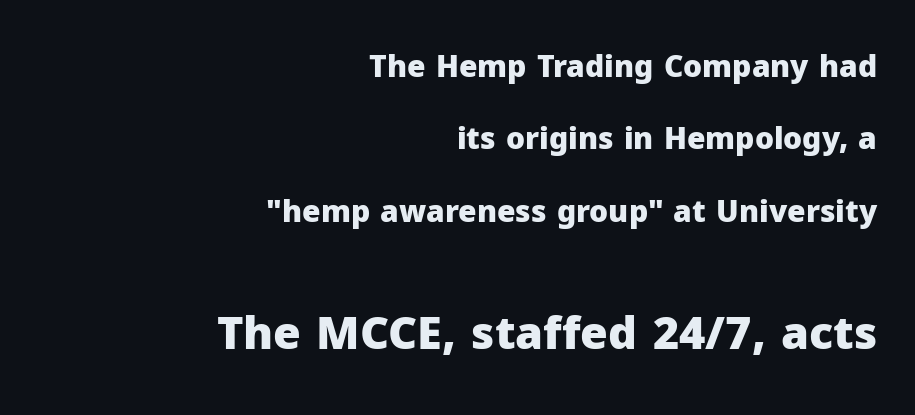
The image shows 45 px heavy sans-serif type, upright; set right-aligned, loose line spacing (2.41x), normal letter spacing, not underlined; the second (bottom) block is 1.5x larger; low stroke contrast and a medium x-height.
